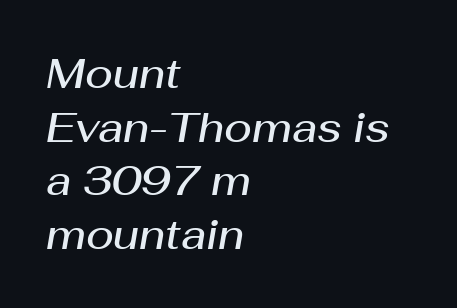
The image shows 41 px semibold type, italic (leaning right); set left-aligned, normal line spacing (1.31x), normal letter spacing, not underlined; medium stroke contrast and a medium x-height.
